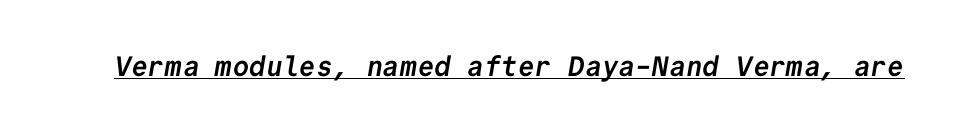
The face used here is monospaced, like something from a code editor. Check the space under the baseline: a stroke is drawn there. Compared with typical body copy, the letter spacing here is the same. A full-strength bold gives these letters their thick strokes.
